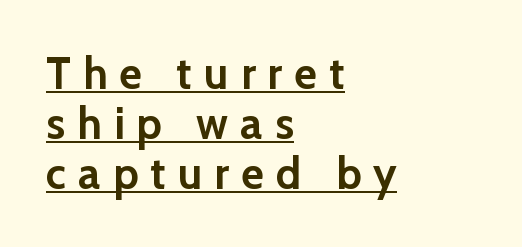
{"serif": "no", "italic": "no", "bold": "yes", "weight": "semibold", "width": "normal", "stroke_contrast": "low", "x_height": "medium", "monospaced": "no", "underline": "yes", "align": "left", "line_spacing": "tight", "line_spacing_ratio": 1.14, "letter_spacing": "wide", "letter_spacing_em": 0.28, "glyph_px": 44}
